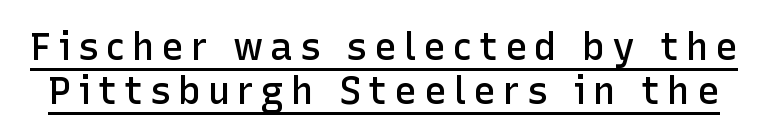
The image shows 38 px semibold sans-serif type, upright; set tight line spacing (1.15x), underlined; low stroke contrast and a medium x-height.
